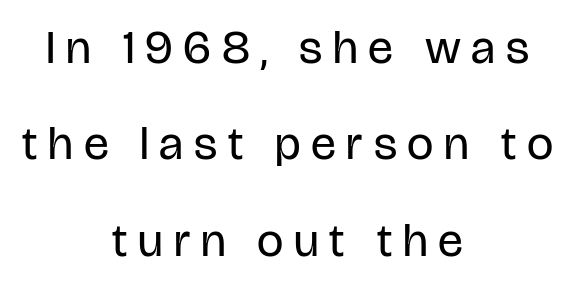
Q: Is the text bold? A: No.
Q: Is the text italic (slanted)? A: No, it is upright.
Q: Is the typeface a serif or a sans-serif typeface? A: Sans-serif.
Q: Is the text underlined? A: No.
Q: How is the paragraph aligned? A: Centered.
Q: Is the spacing between letters normal or unusually wide? A: Unusually wide.
Q: Is the spacing between lines tight, normal or loose? A: Loose.
Q: Width (condensed, normal, or wide)? A: Condensed.
Q: Stroke contrast? A: Low.
Q: x-height? A: Large.
Q: Monospaced? A: No.
